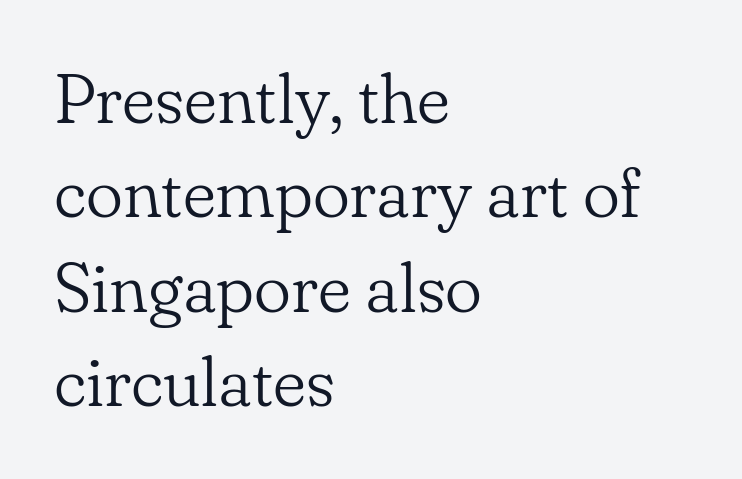
Q: Is the text bold? A: No.
Q: Is the text italic (slanted)? A: No, it is upright.
Q: Is the typeface a serif or a sans-serif typeface? A: Serif.
Q: Is the text underlined? A: No.
Q: How is the paragraph aligned? A: Left-aligned.
Q: Is the spacing between letters normal or unusually wide? A: Normal.
Q: Is the spacing between lines tight, normal or loose? A: Normal.
Q: Width (condensed, normal, or wide)? A: Normal.
Q: Stroke contrast? A: Low.
Q: x-height? A: Small.
Q: Monospaced? A: No.
